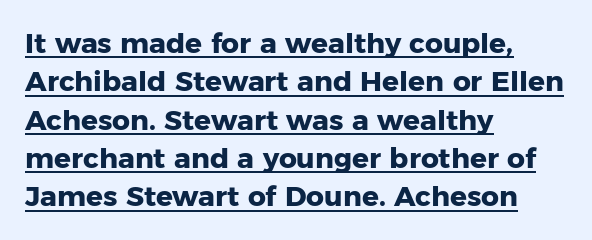
Q: Is the text bold? A: Yes.
Q: Is the text italic (slanted)? A: No, it is upright.
Q: Is the typeface a serif or a sans-serif typeface? A: Sans-serif.
Q: Is the text underlined? A: Yes.
Q: How is the paragraph aligned? A: Left-aligned.
Q: Is the spacing between letters normal or unusually wide? A: Normal.
Q: Is the spacing between lines tight, normal or loose? A: Normal.
Q: Width (condensed, normal, or wide)? A: Normal.
Q: Stroke contrast? A: Low.
Q: x-height? A: Medium.
Q: Monospaced? A: No.
